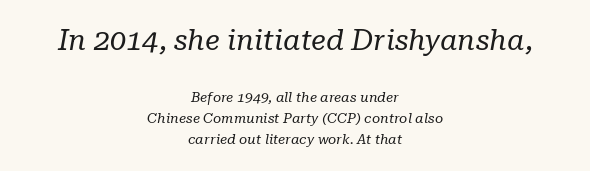
{"serif": "yes", "italic": "yes", "lean": "right", "slant_degrees": 10, "bold": "no", "weight": "regular", "width": "normal", "stroke_contrast": "low", "x_height": "medium", "monospaced": "no", "underline": "no", "align": "center", "line_spacing": "normal", "line_spacing_ratio": 1.48, "letter_spacing": "normal", "letter_spacing_em": 0.0, "larger_block": "first", "size_ratio": 2.07, "glyph_px": 29}
